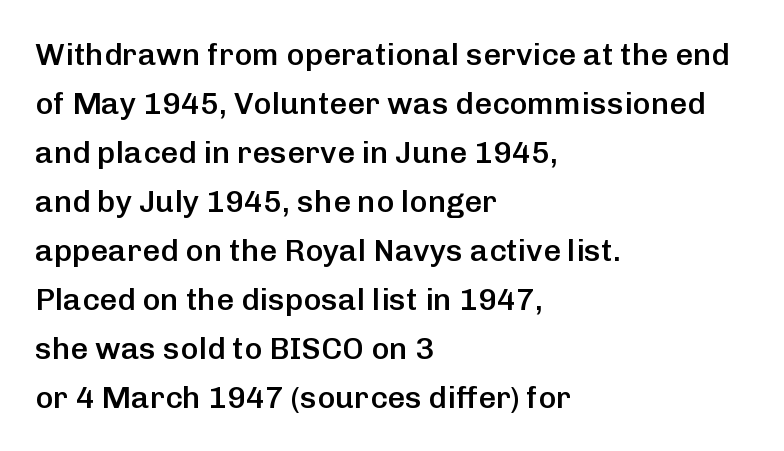
Q: Is the text bold? A: Semi-bold.
Q: Is the text italic (slanted)? A: No, it is upright.
Q: Is the typeface a serif or a sans-serif typeface? A: Sans-serif.
Q: Is the text underlined? A: No.
Q: How is the paragraph aligned? A: Left-aligned.
Q: Is the spacing between letters normal or unusually wide? A: Normal.
Q: Is the spacing between lines tight, normal or loose? A: Normal.
Q: Width (condensed, normal, or wide)? A: Normal.
Q: Stroke contrast? A: Low.
Q: x-height? A: Medium.
Q: Monospaced? A: No.
